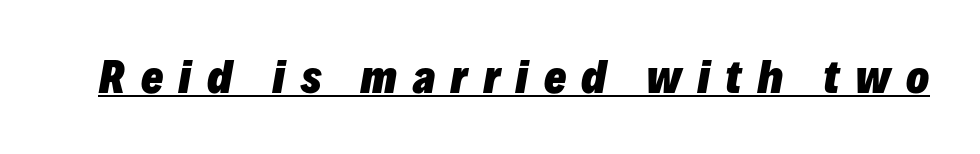
On the weight axis this lands at bold, roughly 700. Between one letter and the next there's a generous, obvious gap. Does the lettering tilt? It does — this is italic. Each line of the rendering has a horizontal stroke beneath the glyphs. Here the designer chose a conventional face with non-uniform glyph widths.
